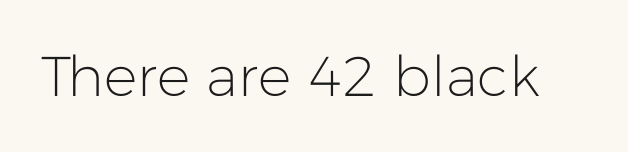
The image shows 56 px light sans-serif type, upright; set normal letter spacing, not underlined; low stroke contrast and a medium x-height.
